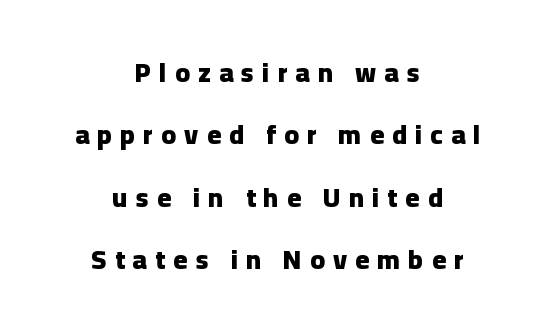
{"italic": "no", "bold": "yes", "underline": "no", "align": "center", "line_spacing": "loose", "line_spacing_ratio": 2.31, "letter_spacing": "wide", "letter_spacing_em": 0.3, "glyph_px": 27}
